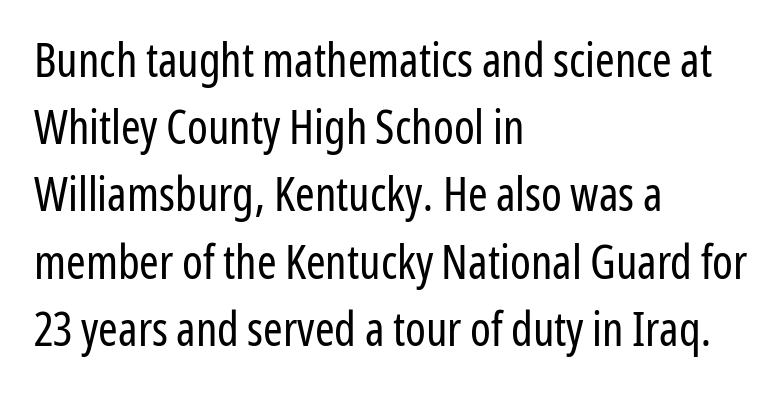
{"serif": "no", "italic": "no", "bold": "no", "weight": "regular", "width": "condensed", "stroke_contrast": "low", "x_height": "medium", "monospaced": "no", "underline": "no", "align": "left", "line_spacing": "normal", "line_spacing_ratio": 1.43, "letter_spacing": "normal", "letter_spacing_em": 0.0, "glyph_px": 47}
